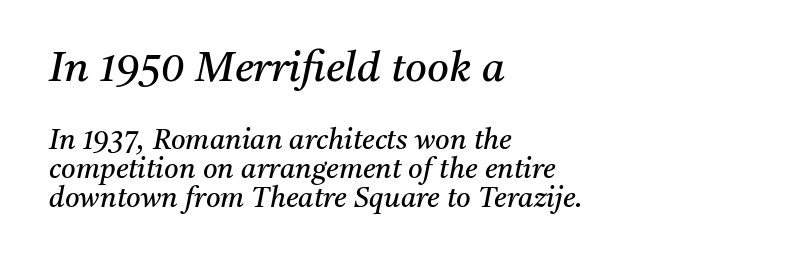
Q: Is the text bold? A: No.
Q: Is the text italic (slanted)? A: Yes, it leans right by about 11 degrees.
Q: Is the typeface a serif or a sans-serif typeface? A: Serif.
Q: Is the text underlined? A: No.
Q: How is the paragraph aligned? A: Left-aligned.
Q: Is the spacing between letters normal or unusually wide? A: Normal.
Q: Is the spacing between lines tight, normal or loose? A: Tight.
Q: Which block of text is set in a larger size, the first (top) or the second (bottom)? A: The first (top) one.
Q: Width (condensed, normal, or wide)? A: Normal.
Q: Stroke contrast? A: Medium.
Q: x-height? A: Medium.
Q: Monospaced? A: No.
